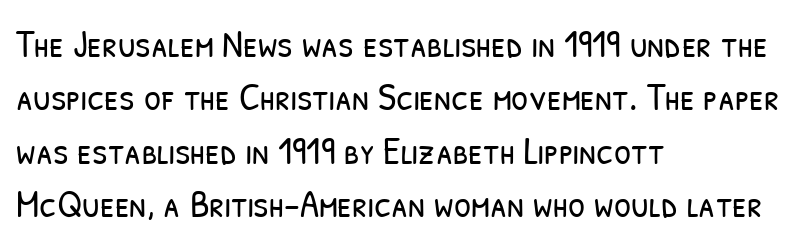
Q: Is the text bold? A: No.
Q: Is the typeface a serif or a sans-serif typeface? A: Sans-serif.
Q: Is the text underlined? A: No.
Q: How is the paragraph aligned? A: Left-aligned.
Q: Is the spacing between letters normal or unusually wide? A: Normal.
Q: Is the spacing between lines tight, normal or loose? A: Normal.
Q: Width (condensed, normal, or wide)? A: Condensed.
Q: Stroke contrast? A: Low.
Q: x-height? A: Medium.
Q: Monospaced? A: No.
